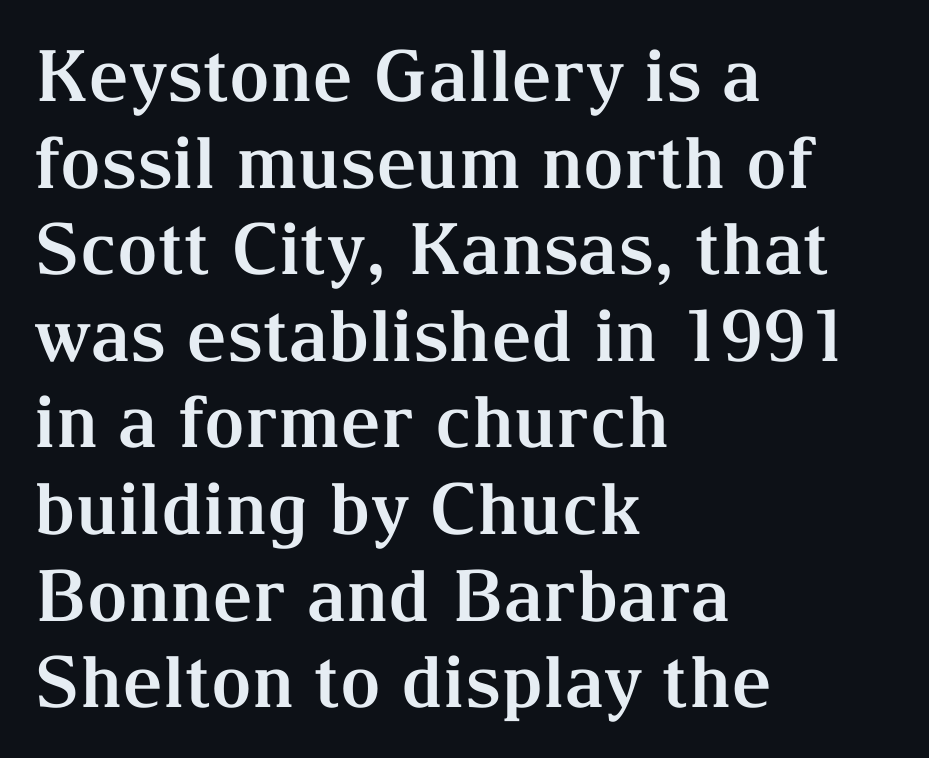
The image shows 71 px bold serif type, upright; set left-aligned, line spacing 1.22x, normal letter spacing, not underlined; medium stroke contrast and a medium x-height.
